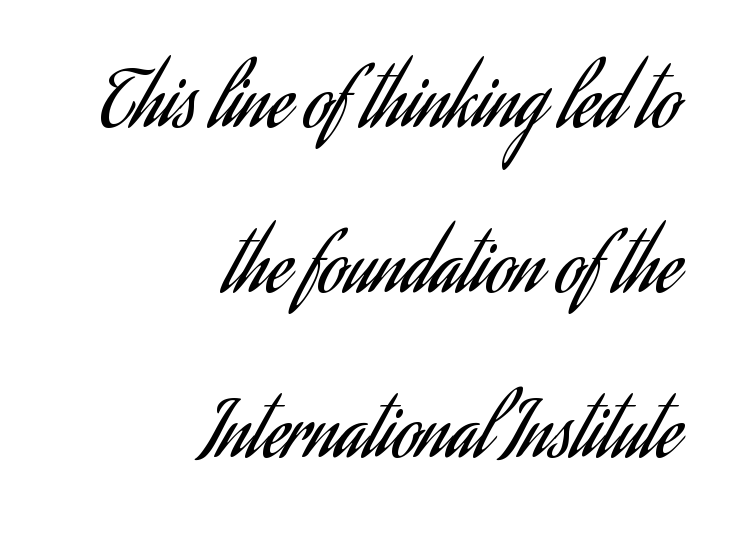
The image shows 76 px regular-weight, condensed sans-serif type; set right-aligned, loose line spacing (2.17x), normal letter spacing, not underlined; low stroke contrast and a small x-height.
